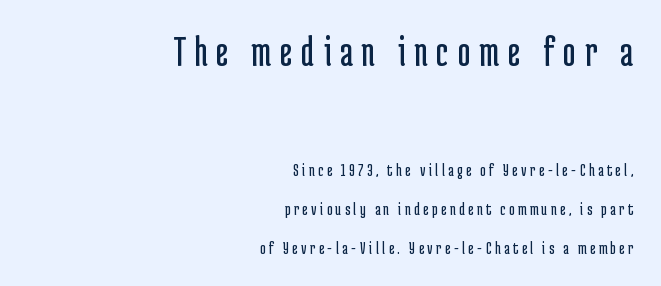
You could not count columns in this text — the font is proportionally spaced. This sample trades compactness for vertical openness between lines. The zone under the glyphs is completely vacant. The designer went with a sans here, leaving each stem footless. These two chunks differ in scale, with the top chunk taking the larger measure.
